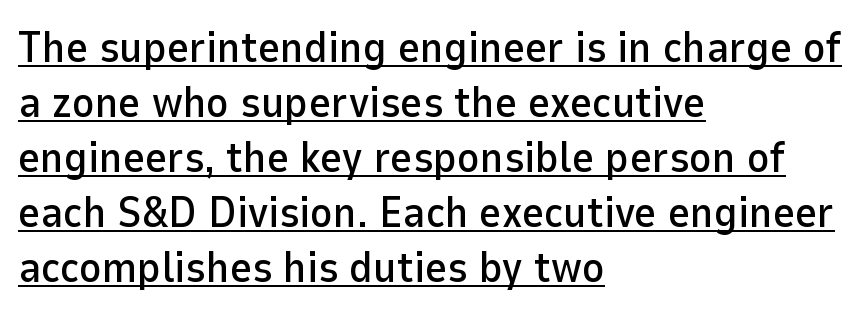
{"serif": "no", "italic": "no", "width": "normal", "stroke_contrast": "low", "x_height": "medium", "monospaced": "no", "underline": "yes", "align": "left", "line_spacing": "normal", "line_spacing_ratio": 1.28, "letter_spacing": "normal", "letter_spacing_em": 0.0, "glyph_px": 43}
